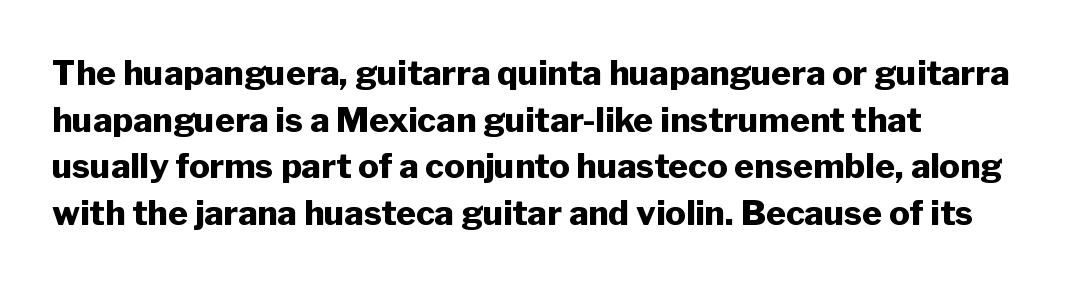
Q: Is the text bold? A: Yes.
Q: Is the text italic (slanted)? A: No, it is upright.
Q: Is the typeface a serif or a sans-serif typeface? A: Sans-serif.
Q: Is the text underlined? A: No.
Q: How is the paragraph aligned? A: Left-aligned.
Q: Is the spacing between letters normal or unusually wide? A: Normal.
Q: Is the spacing between lines tight, normal or loose? A: Normal.
Q: Width (condensed, normal, or wide)? A: Normal.
Q: Stroke contrast? A: Low.
Q: x-height? A: Medium.
Q: Monospaced? A: No.
